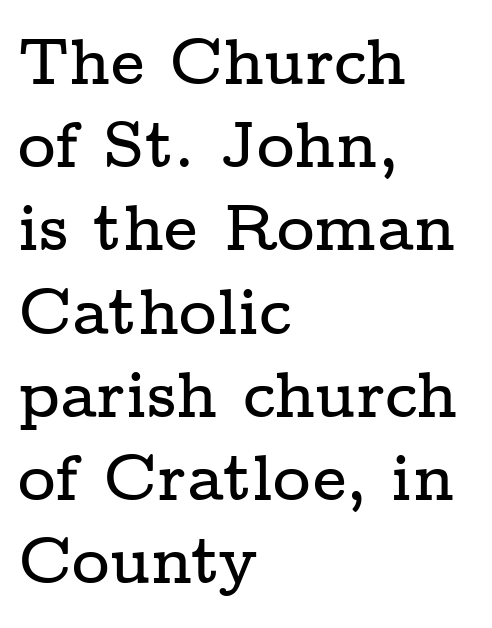
Q: Is the text italic (slanted)? A: No, it is upright.
Q: Is the typeface a serif or a sans-serif typeface? A: Serif.
Q: Is the text underlined? A: No.
Q: How is the paragraph aligned? A: Left-aligned.
Q: Is the spacing between letters normal or unusually wide? A: Normal.
Q: Is the spacing between lines tight, normal or loose? A: Normal.
Q: Width (condensed, normal, or wide)? A: Wide.
Q: Stroke contrast? A: Low.
Q: x-height? A: Medium.
Q: Monospaced? A: No.
